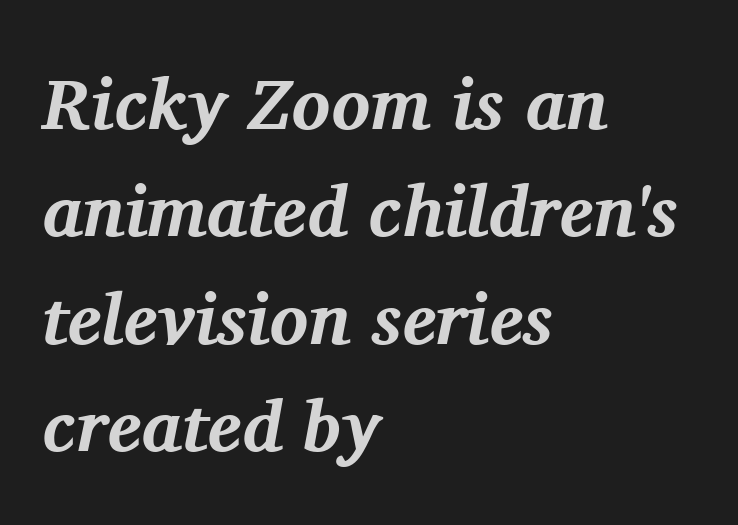
{"serif": "yes", "italic": "yes", "lean": "right", "slant_degrees": 11, "bold": "yes", "weight": "bold", "width": "normal", "stroke_contrast": "medium", "x_height": "medium", "monospaced": "no", "underline": "no", "align": "left", "line_spacing": "normal", "line_spacing_ratio": 1.49, "letter_spacing": "normal", "letter_spacing_em": 0.0, "glyph_px": 72}
